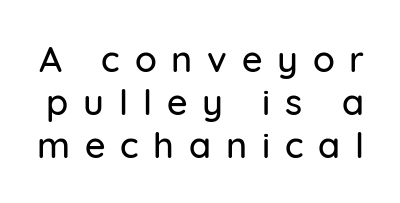
{"serif": "no", "italic": "no", "width": "normal", "stroke_contrast": "low", "x_height": "medium", "monospaced": "no", "underline": "no", "line_spacing_ratio": 1.19, "letter_spacing": "wide", "letter_spacing_em": 0.41, "glyph_px": 36}
